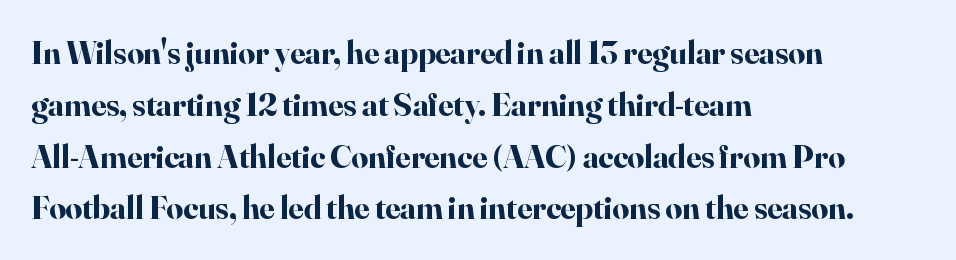
The image shows 33 px bold serif type, upright; set left-aligned, normal line spacing (1.57x), normal letter spacing, not underlined; high stroke contrast and a small x-height.
